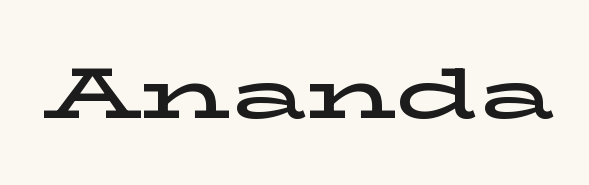
Q: Is the text italic (slanted)? A: No, it is upright.
Q: Is the typeface a serif or a sans-serif typeface? A: Serif.
Q: Is the text underlined? A: No.
Q: Is the spacing between letters normal or unusually wide? A: Normal.
Q: Width (condensed, normal, or wide)? A: Wide.
Q: Stroke contrast? A: Low.
Q: x-height? A: Medium.
Q: Monospaced? A: No.
